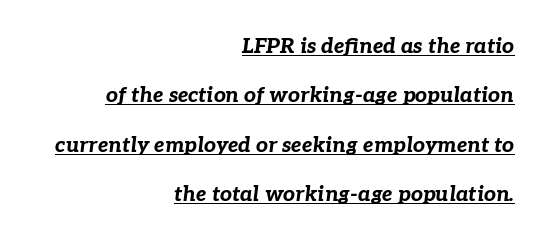
{"italic": "yes", "lean": "right", "slant_degrees": 7, "bold": "yes", "underline": "yes", "align": "right", "line_spacing": "loose", "line_spacing_ratio": 2.35, "letter_spacing": "normal", "letter_spacing_em": 0.0, "glyph_px": 21}
